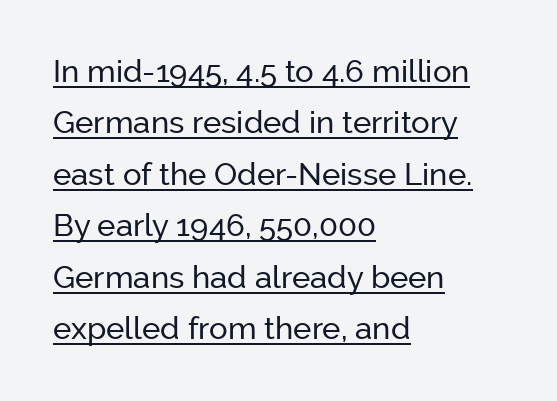
Q: Is the text italic (slanted)? A: No, it is upright.
Q: Is the typeface a serif or a sans-serif typeface? A: Sans-serif.
Q: Is the text underlined? A: Yes.
Q: How is the paragraph aligned? A: Left-aligned.
Q: Is the spacing between letters normal or unusually wide? A: Normal.
Q: Is the spacing between lines tight, normal or loose? A: Normal.
Q: Width (condensed, normal, or wide)? A: Normal.
Q: Stroke contrast? A: Low.
Q: x-height? A: Medium.
Q: Monospaced? A: No.
